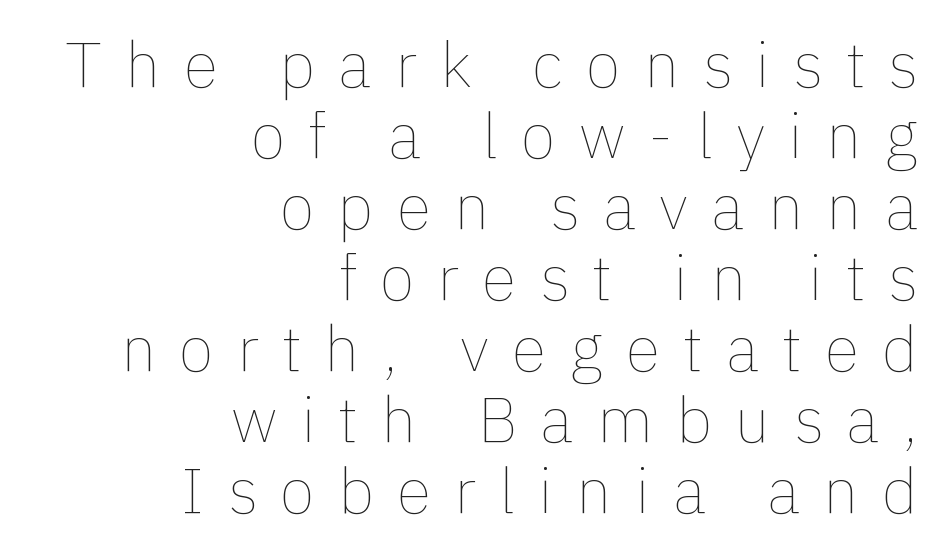
{"italic": "no", "bold": "no", "weight": "thin", "width": "normal", "stroke_contrast": "low", "x_height": "medium", "monospaced": "no", "underline": "no", "align": "right", "line_spacing": "tight", "line_spacing_ratio": 1.11, "letter_spacing": "wide", "letter_spacing_em": 0.36, "glyph_px": 64}
